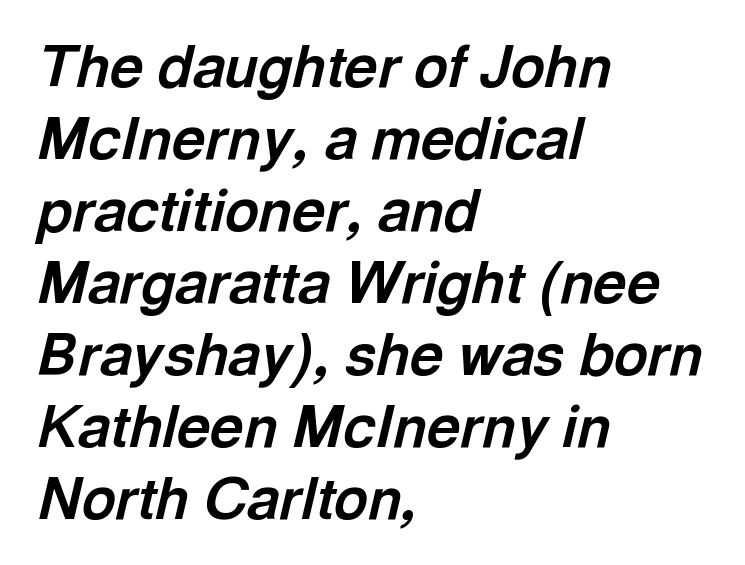
Quick note: italic. The strokes are fattened all the way to bold. Think of a printed novel: that variable character pitch is what you see here. All the whitespace from short lines collects on the right.
